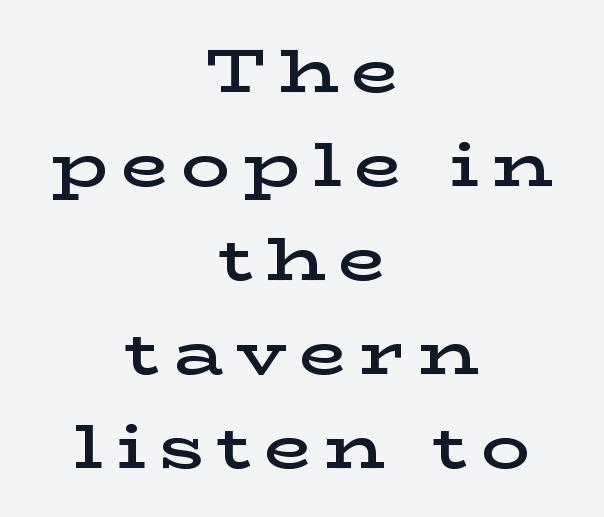
The image shows 61 px semibold, wide serif type, upright; set centered, normal line spacing (1.54x), unusually wide letter spacing (+0.21 em), not underlined; low stroke contrast and a medium x-height.
